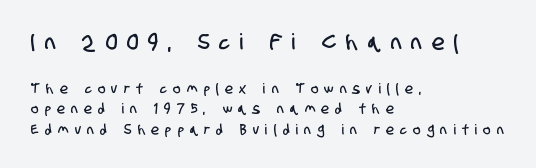
The image shows 22 px text type; set left-aligned, normal line spacing (1.46x), unusually wide letter spacing (+0.46 em), not underlined; the first (top) block is 1.57x larger.
